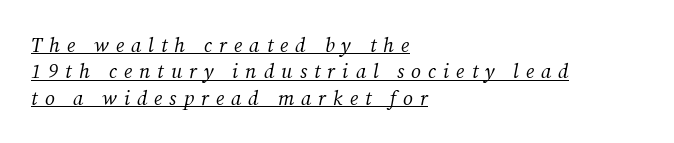
{"italic": "yes", "lean": "right", "slant_degrees": 12, "bold": "no", "underline": "yes", "align": "left", "line_spacing": "normal", "line_spacing_ratio": 1.32, "letter_spacing": "wide", "letter_spacing_em": 0.35, "glyph_px": 20}
